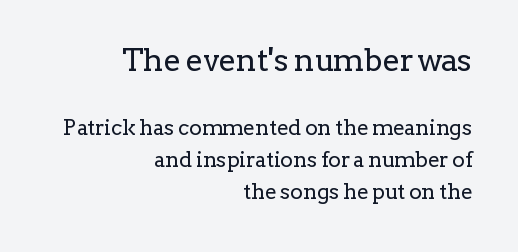
The image shows 31 px regular-weight serif type, upright; set right-aligned, normal line spacing (1.53x), normal letter spacing, not underlined; the first (top) block is 1.48x larger; low stroke contrast and a medium x-height.
